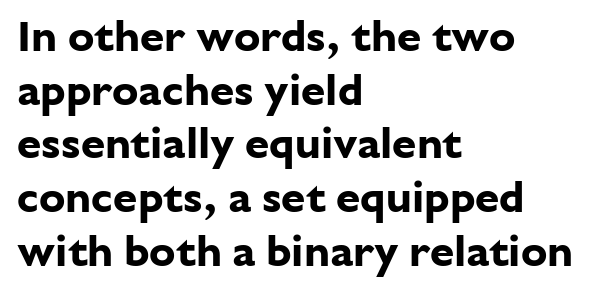
Q: Is the text bold? A: Yes.
Q: Is the text italic (slanted)? A: No, it is upright.
Q: Is the typeface a serif or a sans-serif typeface? A: Sans-serif.
Q: Is the text underlined? A: No.
Q: How is the paragraph aligned? A: Left-aligned.
Q: Is the spacing between letters normal or unusually wide? A: Normal.
Q: Width (condensed, normal, or wide)? A: Normal.
Q: Stroke contrast? A: Low.
Q: x-height? A: Medium.
Q: Monospaced? A: No.
